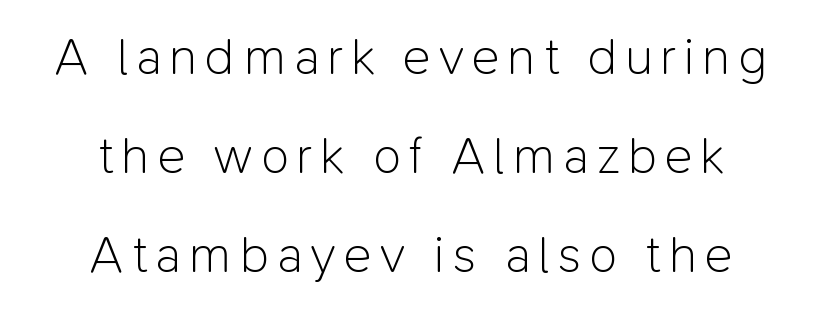
The image shows 52 px light sans-serif type, upright; set centered, loose line spacing (1.9x), not underlined; low stroke contrast and a medium x-height.
